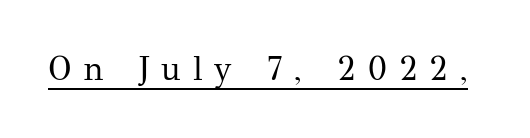
{"serif": "yes", "italic": "no", "bold": "no", "weight": "regular", "width": "normal", "stroke_contrast": "medium", "x_height": "medium", "monospaced": "no", "underline": "yes", "letter_spacing": "wide", "letter_spacing_em": 0.36, "glyph_px": 33}
